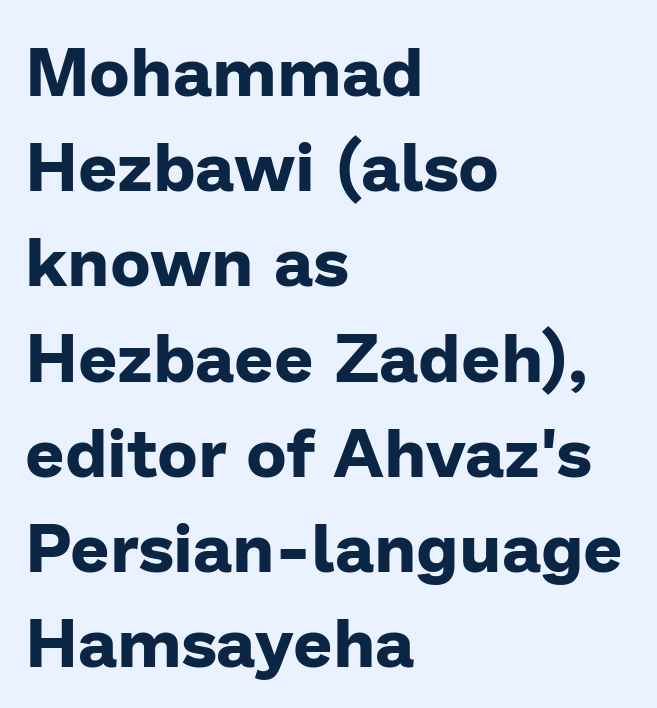
Spacing verdict: proportional, widths tailored to each character. Horizontal bands of white between lines are of average thickness. The horizontal fit of the characters is conventional and even. Nope, not italic — everything's standing straight.
